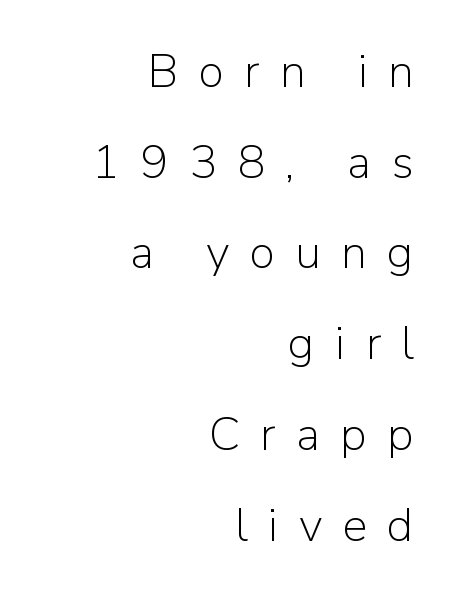
{"serif": "no", "italic": "no", "bold": "no", "weight": "light", "width": "normal", "stroke_contrast": "low", "x_height": "medium", "monospaced": "no", "underline": "no", "align": "right", "line_spacing": "loose", "line_spacing_ratio": 1.93, "letter_spacing": "wide", "letter_spacing_em": 0.43, "glyph_px": 47}
